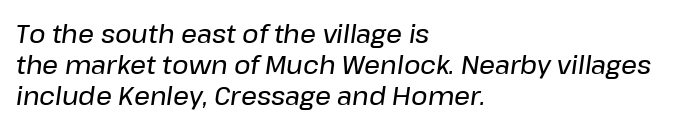
The image shows 25 px text type, italic (leaning right); set left-aligned, line spacing 1.24x, normal letter spacing, not underlined.
